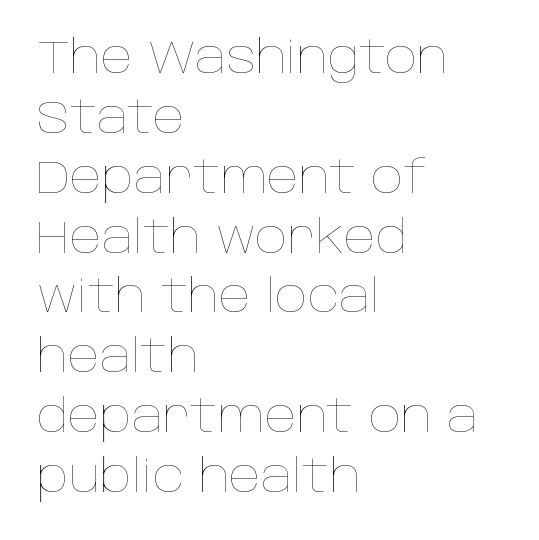
The words here are not underlined. Summary of weight: not heavy and not bold. Posture: upright roman. Interline gaps are of average width in this sample.
